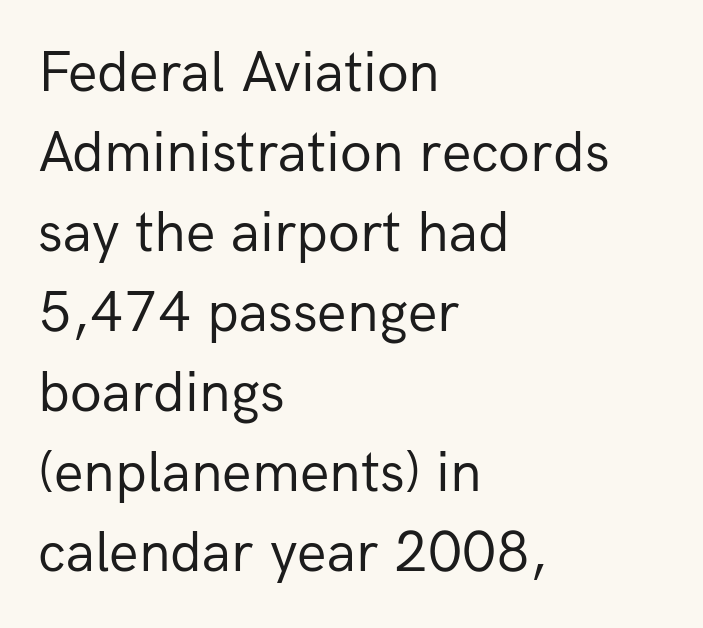
{"serif": "no", "italic": "no", "bold": "no", "weight": "regular", "width": "normal", "stroke_contrast": "low", "x_height": "medium", "monospaced": "no", "underline": "no", "align": "left", "line_spacing": "normal", "line_spacing_ratio": 1.38, "letter_spacing": "normal", "letter_spacing_em": 0.0, "glyph_px": 58}
